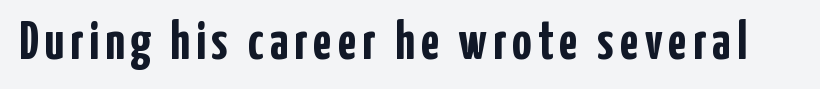
The type sits square on the baseline with zero lean. Font category for this specimen: sans-serif. Is this a fixed-width face? No — the glyphs have proportional, varying widths. The strokes are fattened all the way to bold. The gap between lines stays unmarked.
